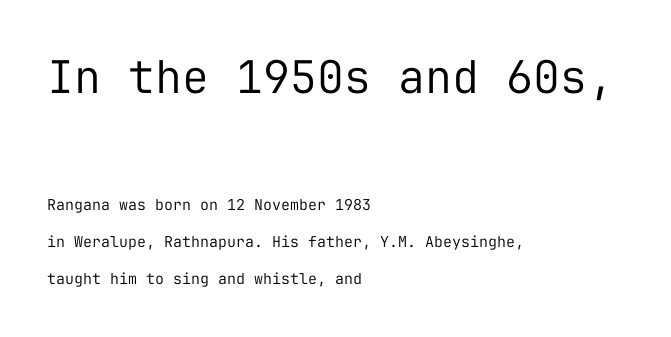
The image shows 45 px regular-weight sans-serif type, upright, monospaced; set left-aligned, loose line spacing (2.47x), normal letter spacing, not underlined; the first (top) block is 3.0x larger; low stroke contrast and a medium x-height.
